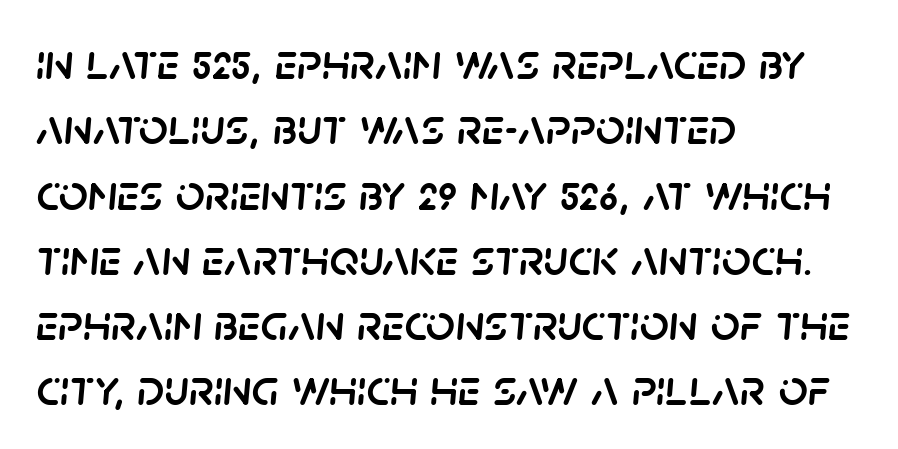
{"italic": "yes", "lean": "right", "slant_degrees": 5, "width": "normal", "stroke_contrast": "low", "x_height": "large", "monospaced": "no", "underline": "no", "align": "left", "line_spacing": "normal", "line_spacing_ratio": 1.28, "letter_spacing": "normal", "letter_spacing_em": 0.0, "glyph_px": 51}
